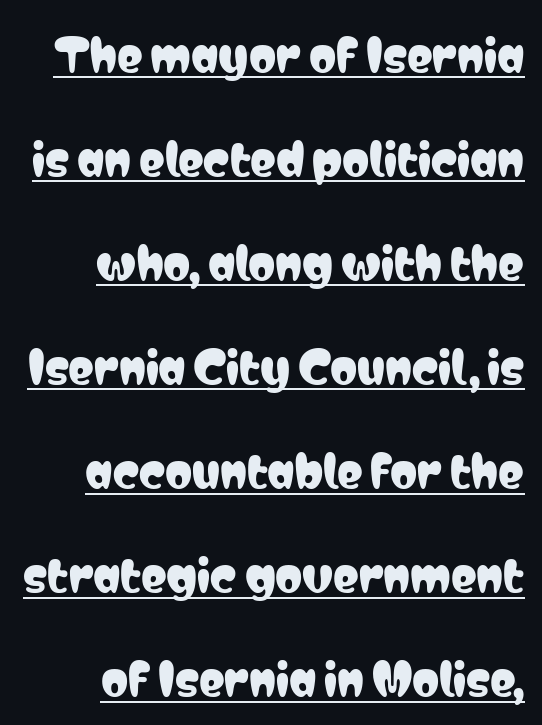
Letter spacing: default. In terms of letterform style, serifs are entirely absent. Each new line begins a long way beneath the previous one. If you drew a line through each stem, it would be perfectly vertical.
